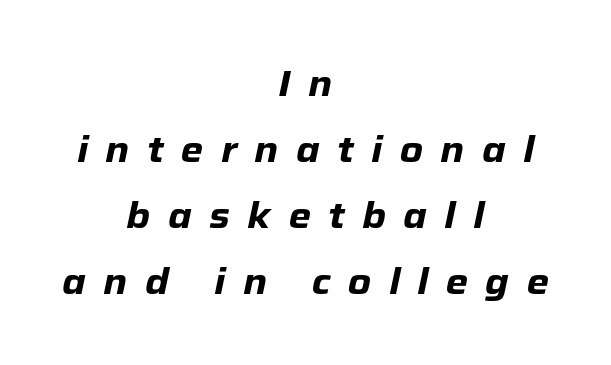
What weight is shown? A full bold with thick strokes. Note the varied advance widths — an 'i' is clearly narrower than an 'm'. You could only call the tracking loose — the letters float apart. Any mark beneath the type? The region is blank. This sample uses an oblique cut, with every glyph tilted off the vertical. The whitespace from short lines is split evenly between both sides.
